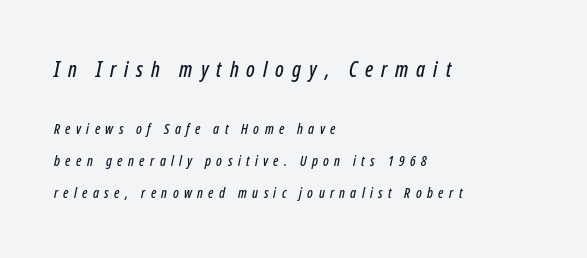
The horizontal fit of the characters is loose and conspicuously gappy. Unmarked baselines from the first word to the last. You can tell it's italic because the verticals aren't actually vertical. The paragraph shown leans on its left margin. These two chunks differ in scale, with the top chunk taking the larger measure. Line spacing here is loose.
